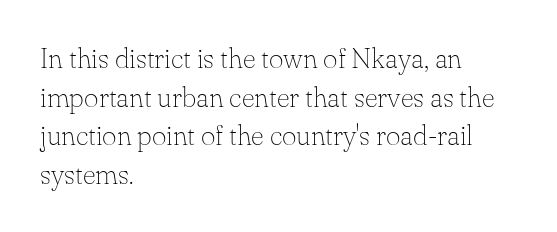
Spacing verdict: proportional, widths tailored to each character. The passage shown stacks its lines at a standard gap. No extra ink here — the face is not bold. Glance below the letters and you will spot only blank space. Spacing between characters is what you'd get straight out of the box. Each letter's strokes conclude with small projecting serifs.
